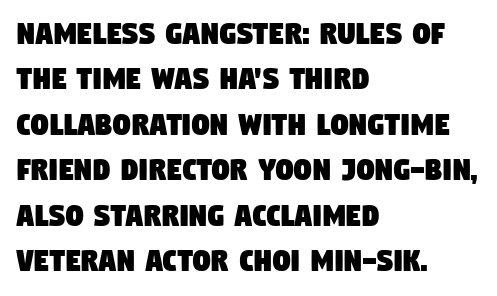
Q: Is the typeface a serif or a sans-serif typeface? A: Sans-serif.
Q: Is the text underlined? A: No.
Q: How is the paragraph aligned? A: Left-aligned.
Q: Is the spacing between letters normal or unusually wide? A: Normal.
Q: Is the spacing between lines tight, normal or loose? A: Normal.
Q: Width (condensed, normal, or wide)? A: Condensed.
Q: Stroke contrast? A: Low.
Q: x-height? A: Large.
Q: Monospaced? A: No.
